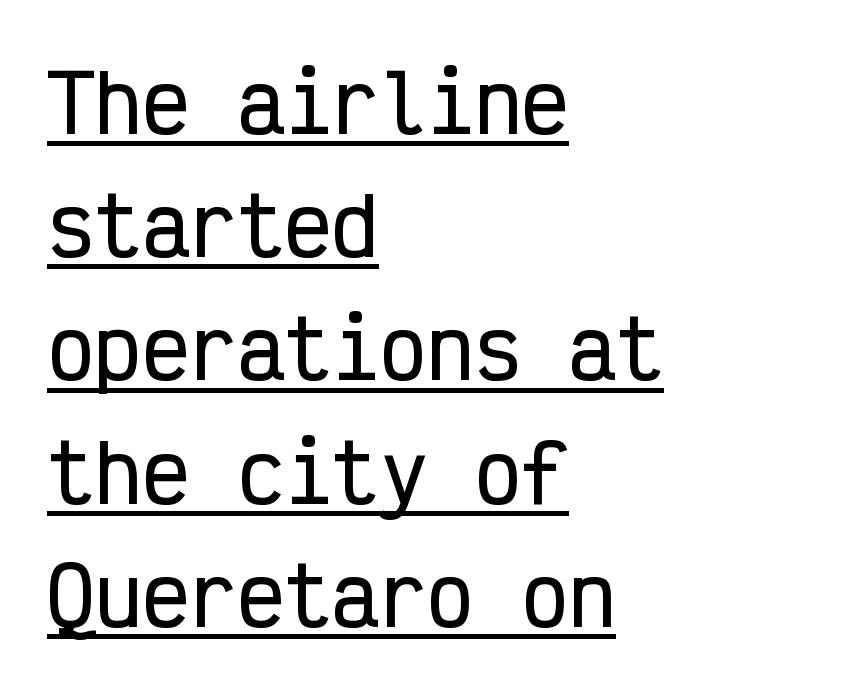
This rendering uses left alignment, leaving the right contour irregular. The gaps between neighbouring characters are ordinary and unremarkable. These lines are rendered in a fixed-pitch font. No feet cap the strokes, marking this as sans-serif type. A typesetter would mark this as roman, not italic. Beneath each row of characters lies a ruled line.
